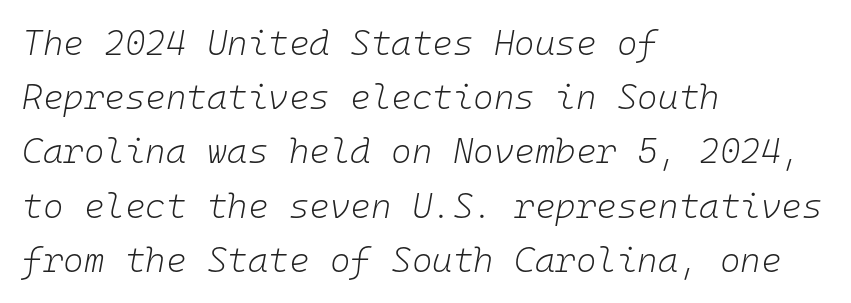
The image shows 35 px light type, italic (leaning right), monospaced; set left-aligned, normal line spacing (1.55x), normal letter spacing, not underlined; low stroke contrast and a medium x-height.
